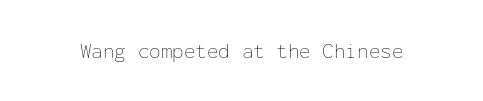
The image shows 21 px text type, upright; set normal letter spacing, not underlined.
